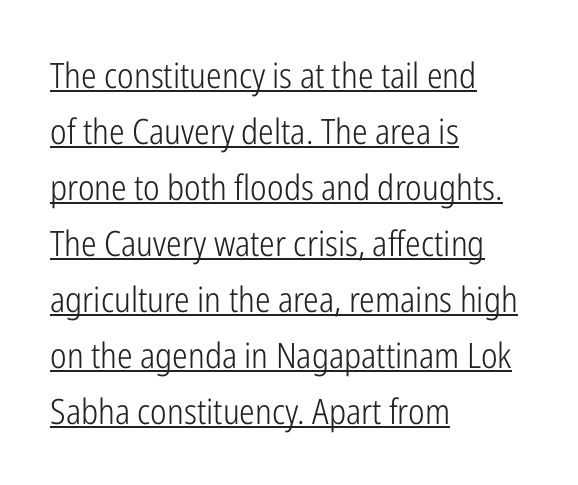
The image shows 35 px light, condensed sans-serif type, upright; set left-aligned, normal line spacing (1.6x), normal letter spacing, underlined; low stroke contrast and a medium x-height.
